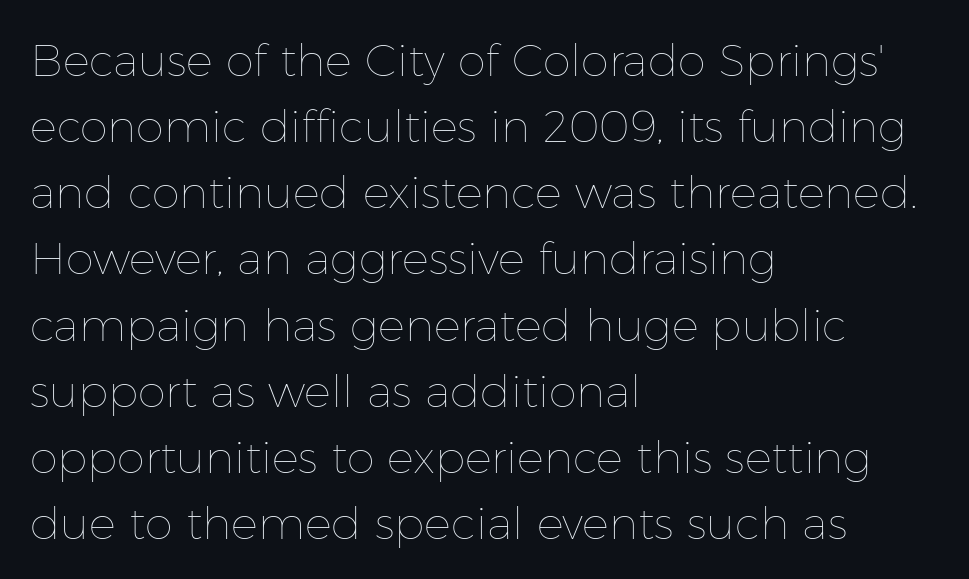
The image shows 45 px thin type, upright; set left-aligned, normal line spacing (1.47x), normal letter spacing, not underlined; low stroke contrast and a medium x-height.
